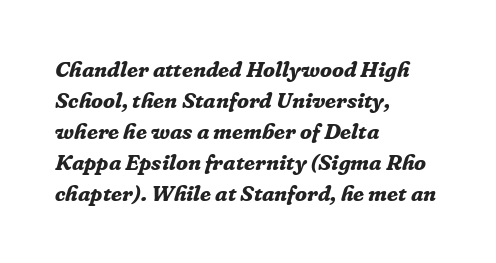
Q: Is the text bold? A: Yes.
Q: Is the text italic (slanted)? A: Yes, it leans right by about 16 degrees.
Q: Is the text underlined? A: No.
Q: How is the paragraph aligned? A: Left-aligned.
Q: Is the spacing between letters normal or unusually wide? A: Normal.
Q: Is the spacing between lines tight, normal or loose? A: Normal.
